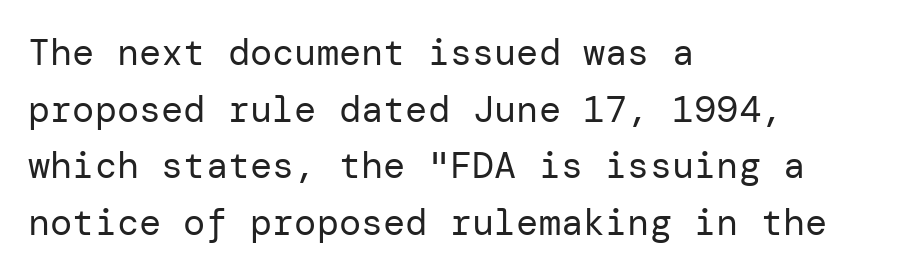
Caption: standard tracking, unaltered. Nothing heavy about these letters — not bold at all. Normally led — the rows are evenly, conventionally spaced. The rendering shows plain stroke endings on the letterforms — a sans-serif design. Left-aligned paragraph, ragged on the right. Descenders hang freely into open space.
